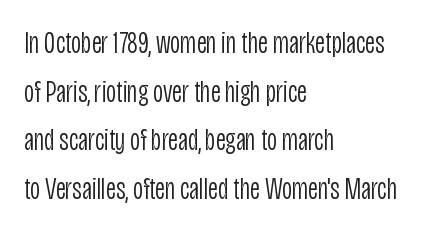
This is sans-serif lettering, the kind often seen on screens and signage. The weight tops out at a normal text grade. Reading down the column, the eye jumps a familiar distance to each next line. Nobody touched the tracking dial on this one. The lettering stays uniformly vertical, giving the passage a roman look. A typesetter would call this proportional, since set widths differ per character.
